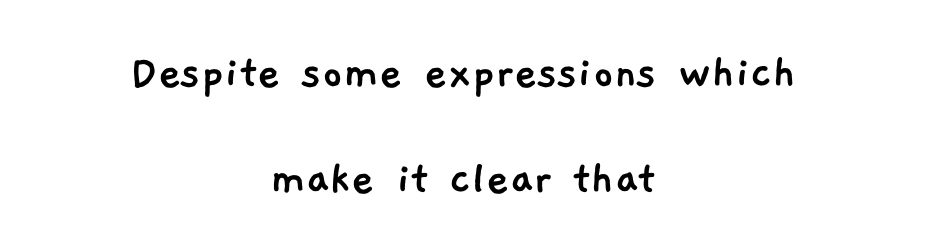
{"serif": "no", "width": "normal", "stroke_contrast": "low", "x_height": "medium", "monospaced": "no", "underline": "no", "align": "center", "line_spacing": "loose", "line_spacing_ratio": 2.12, "letter_spacing": "normal", "letter_spacing_em": 0.0, "glyph_px": 50}
